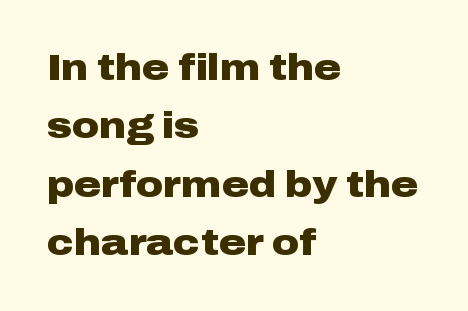
Nobody touched the tracking dial on this one. You can tell it's not italic because the verticals are truly vertical. A classic flush-left, rag-right setting is used for this passage. The leading is moderate, giving the passage an even texture. Just letters on the line, the space beneath them empty.
